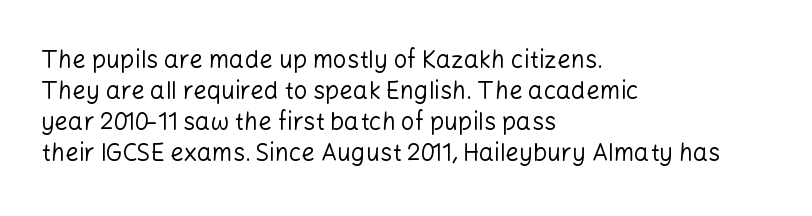
Q: Is the text bold? A: No.
Q: Is the text italic (slanted)? A: No, it is upright.
Q: Is the text underlined? A: No.
Q: How is the paragraph aligned? A: Left-aligned.
Q: Is the spacing between letters normal or unusually wide? A: Normal.
Q: Is the spacing between lines tight, normal or loose? A: Normal.
